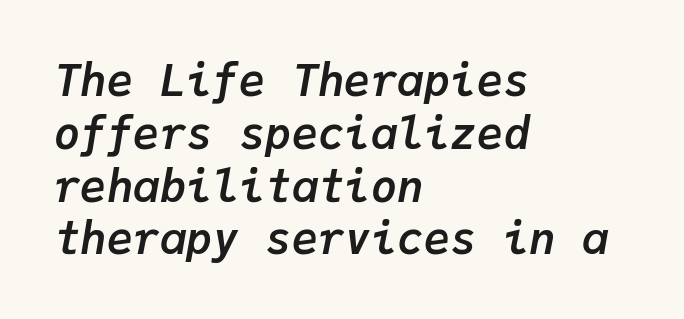
Q: Is the text bold? A: Yes.
Q: Is the text italic (slanted)? A: Yes, it leans right by about 9 degrees.
Q: Is the text underlined? A: No.
Q: How is the paragraph aligned? A: Left-aligned.
Q: Is the spacing between letters normal or unusually wide? A: Normal.
Q: Width (condensed, normal, or wide)? A: Normal.
Q: Stroke contrast? A: Low.
Q: x-height? A: Medium.
Q: Monospaced? A: Yes.
